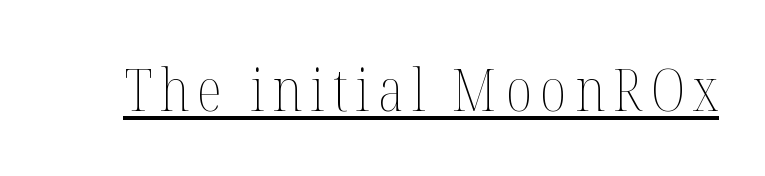
Q: Is the text bold? A: No.
Q: Is the text italic (slanted)? A: No, it is upright.
Q: Is the text underlined? A: Yes.
Q: Width (condensed, normal, or wide)? A: Condensed.
Q: Stroke contrast? A: Medium.
Q: x-height? A: Medium.
Q: Monospaced? A: No.
